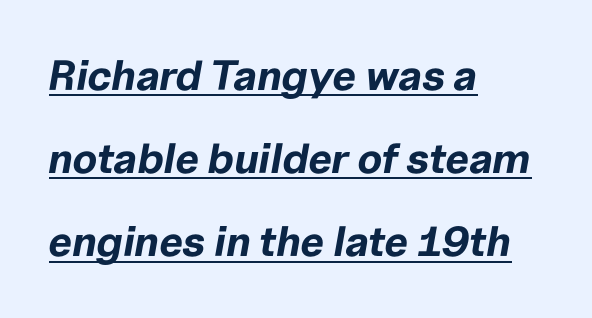
Leading: increased. How heavy is the stroke? Heavy — this is a bold. Has an underline been added? It has. Casual observation: everything's shoved over to the left.
